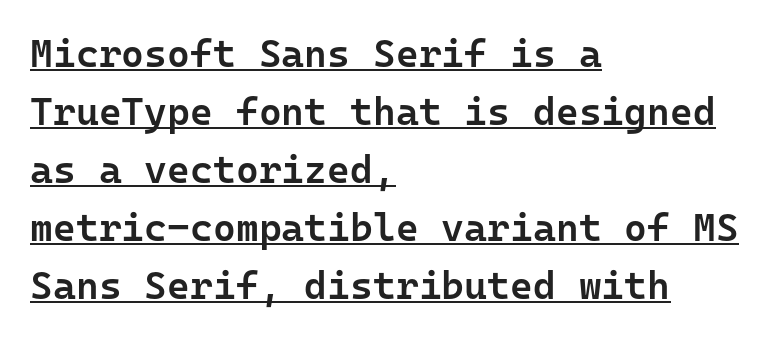
The image shows 39 px semibold sans-serif type, upright, monospaced; set left-aligned, normal line spacing (1.49x), normal letter spacing, underlined; low stroke contrast and a medium x-height.
